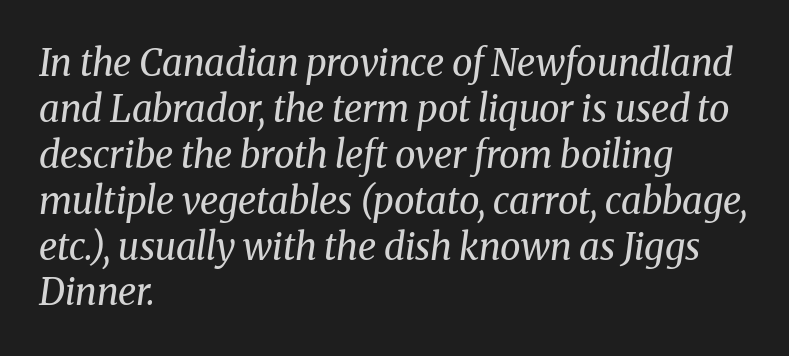
{"serif": "yes", "italic": "yes", "lean": "right", "slant_degrees": 8, "bold": "no", "weight": "regular", "width": "normal", "stroke_contrast": "medium", "x_height": "medium", "monospaced": "no", "underline": "no", "align": "left", "line_spacing_ratio": 1.24, "letter_spacing": "normal", "letter_spacing_em": 0.0, "glyph_px": 37}
